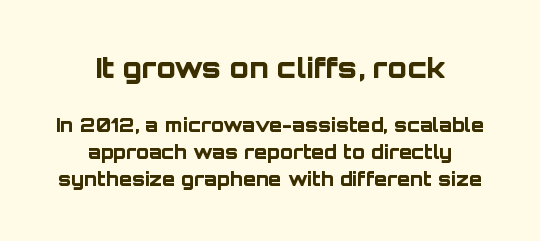
The image shows 28 px bold sans-serif type, upright; set centered, normal line spacing (1.44x), normal letter spacing, not underlined; the first (top) block is 1.47x larger; low stroke contrast and a large x-height.
